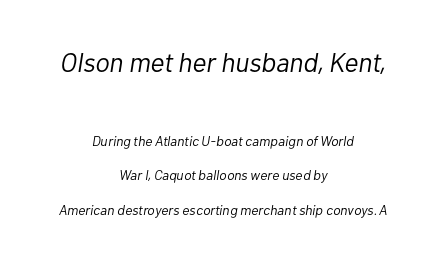
The image shows 27 px text type, italic (leaning right); set centered, loose line spacing (2.46x), normal letter spacing, not underlined; the first (top) block is 1.93x larger.
